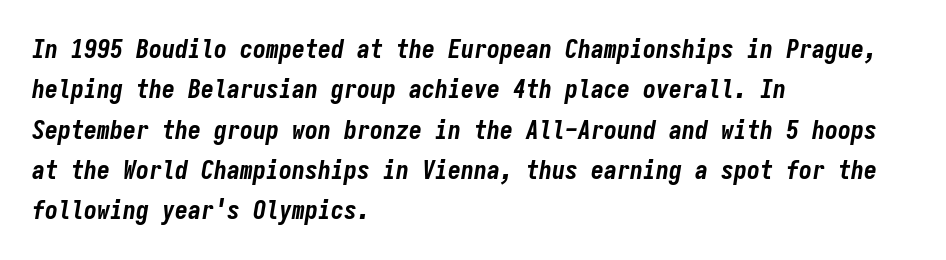
The image shows 26 px bold type, italic (leaning right); set left-aligned, normal line spacing (1.55x), normal letter spacing, not underlined.
